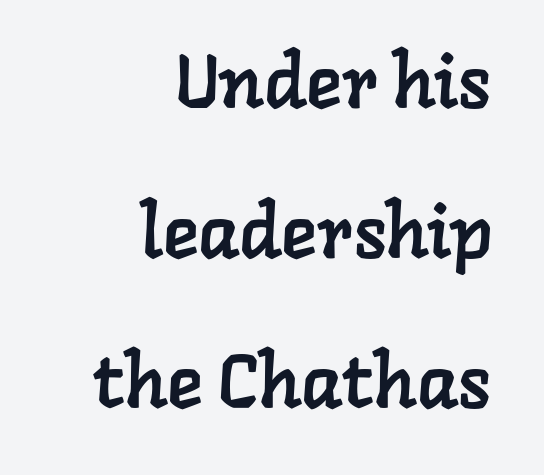
{"serif": "yes", "width": "normal", "stroke_contrast": "low", "x_height": "medium", "monospaced": "no", "underline": "no", "align": "right", "line_spacing": "loose", "line_spacing_ratio": 2.0, "letter_spacing": "normal", "letter_spacing_em": 0.0, "glyph_px": 75}
